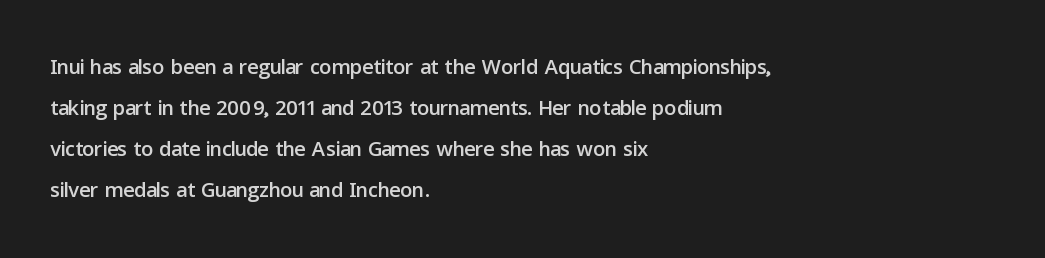
The image shows 30 px sans-serif type, upright; set left-aligned, normal line spacing (1.37x), normal letter spacing, not underlined; low stroke contrast and a medium x-height.
